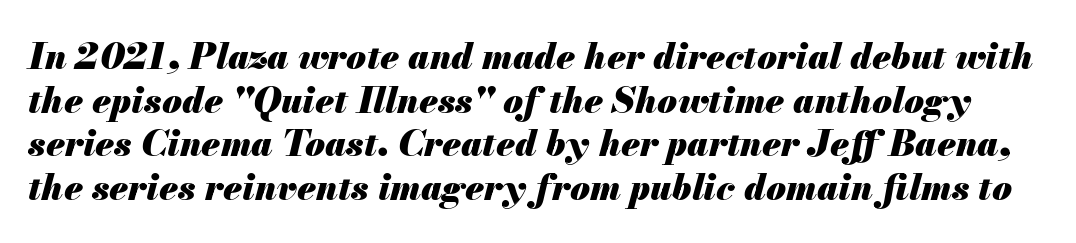
Do the characters align in a grid? No, the font is proportional. Underline: absent. Every letter is thick-stroked: bold, no question. Short note: letters normally spaced. The axis of the letterforms is tilted away from vertical.
